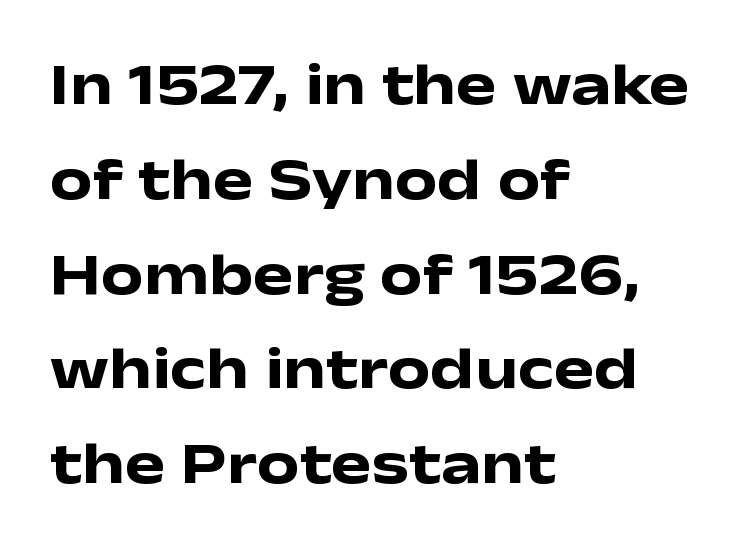
{"serif": "no", "italic": "no", "bold": "yes", "weight": "heavy", "width": "wide", "stroke_contrast": "low", "x_height": "medium", "monospaced": "no", "underline": "no", "align": "left", "line_spacing": "normal", "line_spacing_ratio": 1.58, "letter_spacing": "normal", "letter_spacing_em": 0.0, "glyph_px": 60}
